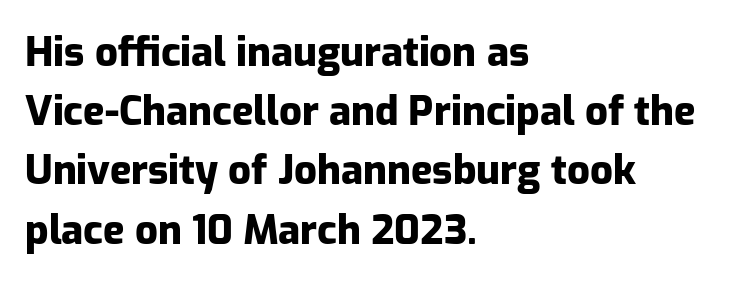
Q: Is the text bold? A: Yes.
Q: Is the text italic (slanted)? A: No, it is upright.
Q: Is the typeface a serif or a sans-serif typeface? A: Sans-serif.
Q: Is the text underlined? A: No.
Q: How is the paragraph aligned? A: Left-aligned.
Q: Is the spacing between letters normal or unusually wide? A: Normal.
Q: Is the spacing between lines tight, normal or loose? A: Normal.
Q: Width (condensed, normal, or wide)? A: Normal.
Q: Stroke contrast? A: Low.
Q: x-height? A: Medium.
Q: Monospaced? A: No.
